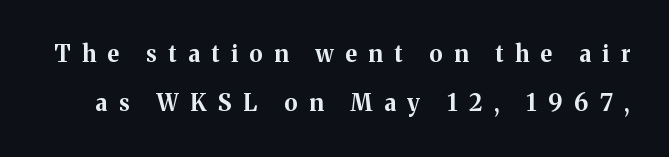
{"italic": "no", "bold": "yes", "underline": "no", "line_spacing": "loose", "line_spacing_ratio": 2.13, "letter_spacing": "wide", "letter_spacing_em": 0.5, "glyph_px": 23}
